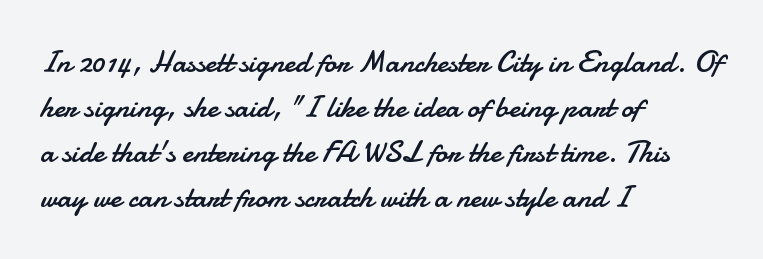
The image shows 31 px regular-weight sans-serif type; set left-aligned, normal line spacing (1.45x), normal letter spacing, not underlined; low stroke contrast and a small x-height.
